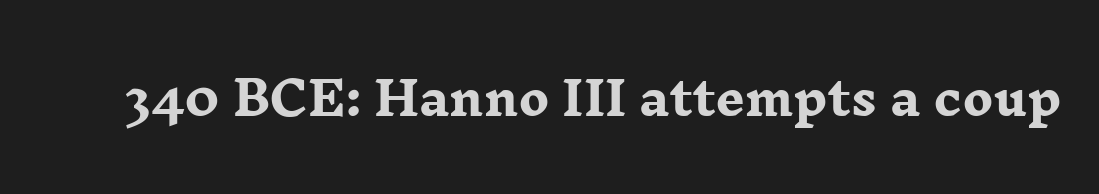
The image shows 46 px heavy, wide serif type, upright; set normal letter spacing, not underlined; low stroke contrast and a medium x-height.
